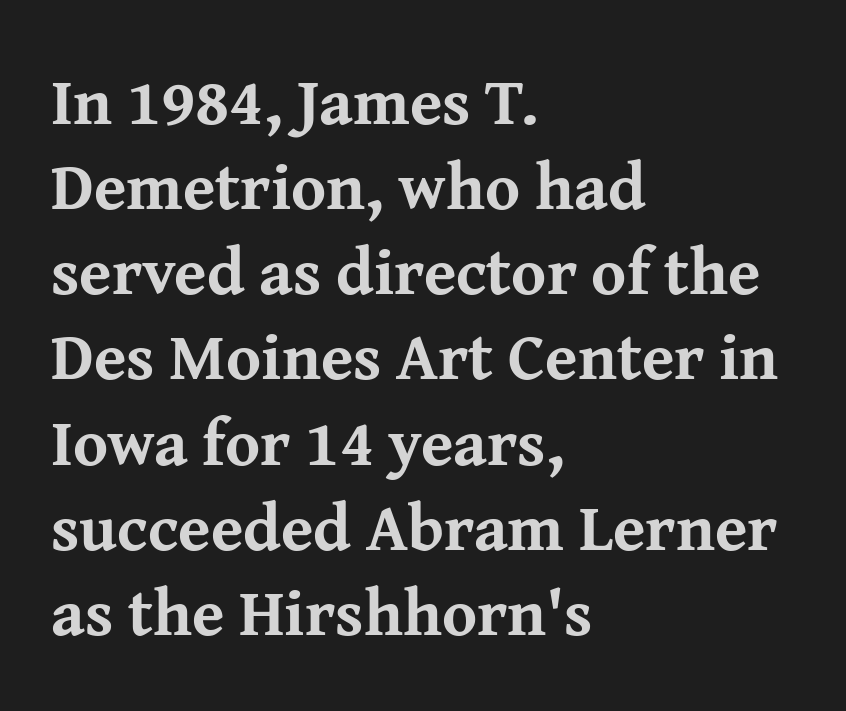
{"serif": "yes", "italic": "no", "bold": "yes", "weight": "bold", "width": "normal", "stroke_contrast": "medium", "x_height": "medium", "monospaced": "no", "underline": "no", "align": "left", "line_spacing": "normal", "line_spacing_ratio": 1.29, "letter_spacing": "normal", "letter_spacing_em": 0.0, "glyph_px": 66}
